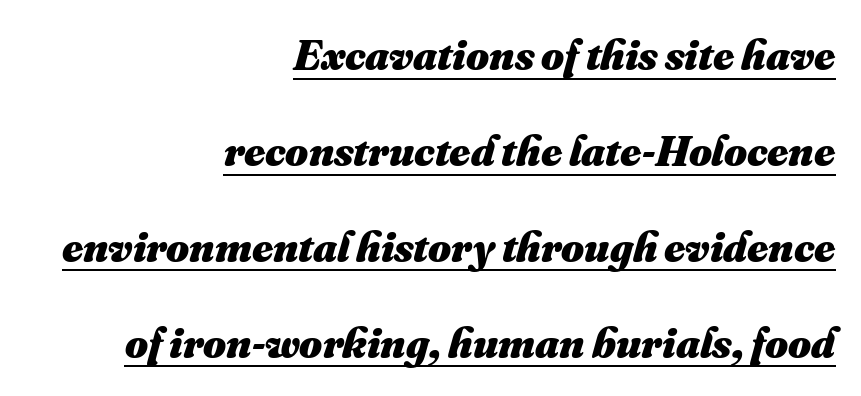
Words appear dense and cohesive because spacing is normal. Compared with typical paragraphs, the rows here are farther apart. What weight is shown? A full bold with thick strokes. A typesetter would call this proportional, since set widths differ per character.
